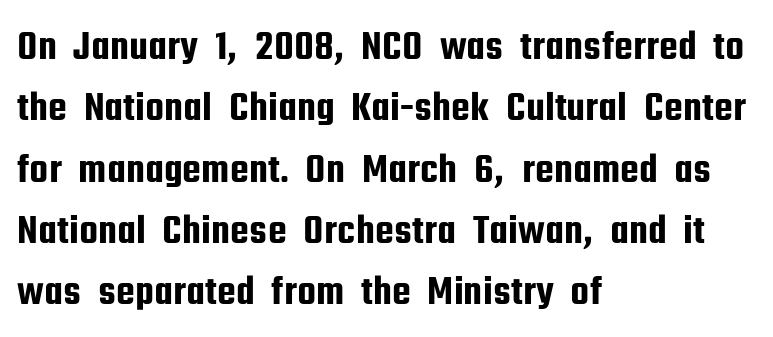
Q: Is the text italic (slanted)? A: No, it is upright.
Q: Is the typeface a serif or a sans-serif typeface? A: Sans-serif.
Q: Is the text underlined? A: No.
Q: How is the paragraph aligned? A: Left-aligned.
Q: Is the spacing between letters normal or unusually wide? A: Normal.
Q: Is the spacing between lines tight, normal or loose? A: Normal.
Q: Width (condensed, normal, or wide)? A: Condensed.
Q: Stroke contrast? A: Low.
Q: x-height? A: Medium.
Q: Monospaced? A: No.
